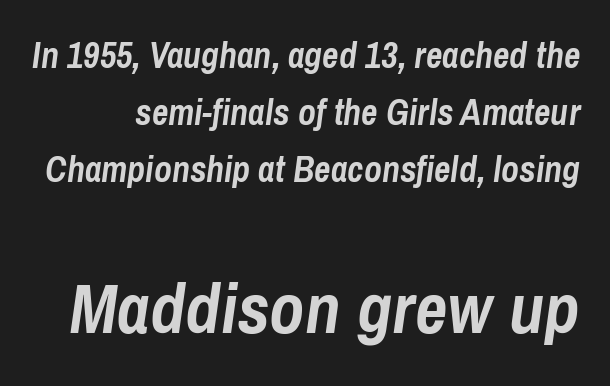
Clear beneath every line of the passage. The type is set solid horizontally, with unmodified tracking. Compared with an ordinary text face, these strokes are far heavier — a full bold. Block two is the big one; block one sits smaller above it. Quick note: interline space is typical.
